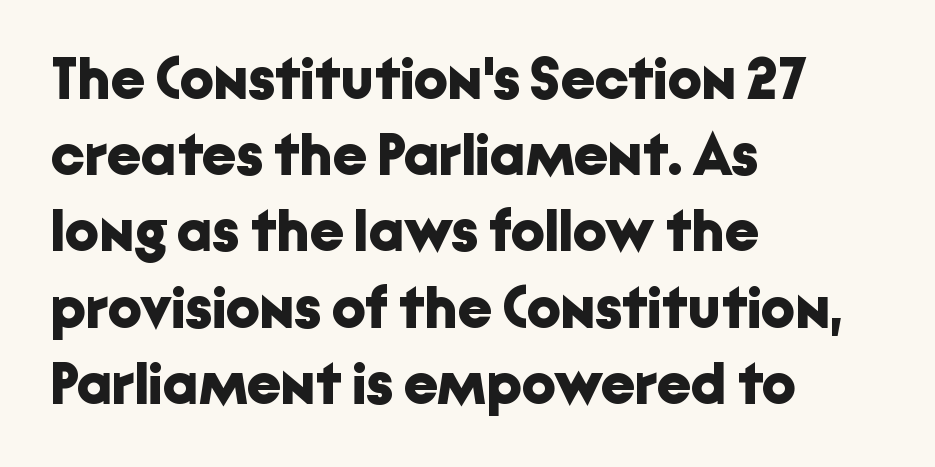
The image shows 60 px bold sans-serif type, upright; set left-aligned, normal line spacing (1.27x), normal letter spacing, not underlined; low stroke contrast and a medium x-height.
